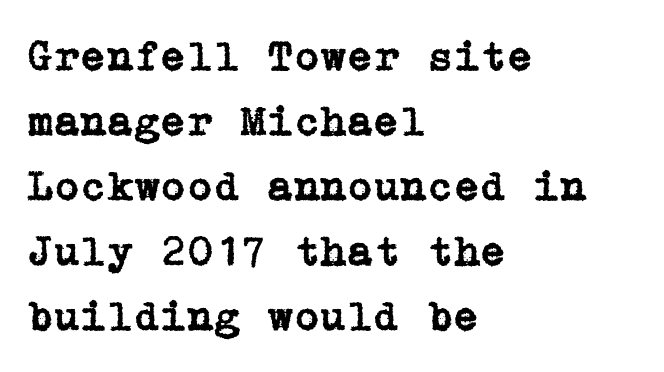
The gaps between neighbouring characters are ordinary and unremarkable. The paragraph has a hard left edge and a soft right edge. Nobody drew a line under any word here. Do the letters lean? They stand straight. Leading: standard.
